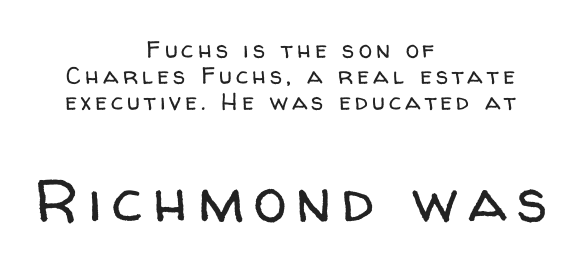
The image shows 60 px regular-weight sans-serif type, upright; set centered, tight line spacing (1.08x), not underlined; the second (bottom) block is 2.5x larger; low stroke contrast and a medium x-height.
